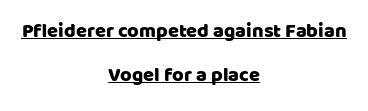
The image shows 20 px text type, upright; set centered, loose line spacing (2.19x), normal letter spacing, underlined.
